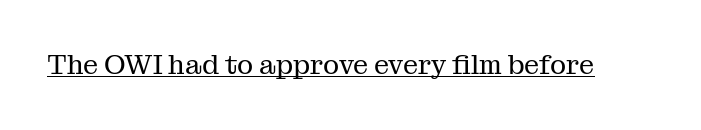
Vertical stems look standard width or narrower in stroke. This sample carries an underscore along the baseline area. Notice how the stems are strictly vertical — no italics here. Spacing between characters is what you'd get straight out of the box.
